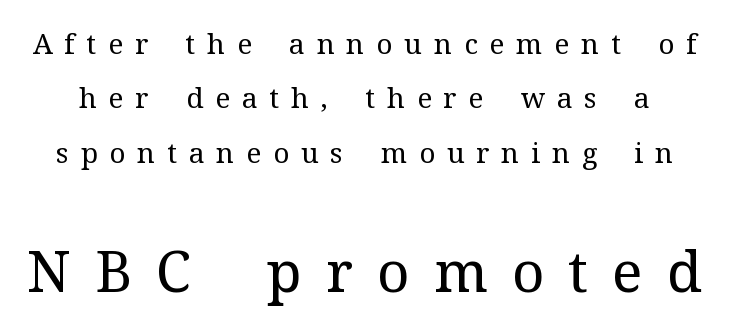
{"serif": "yes", "italic": "no", "bold": "no", "weight": "regular", "width": "normal", "stroke_contrast": "medium", "x_height": "medium", "monospaced": "no", "underline": "no", "line_spacing": "loose", "line_spacing_ratio": 1.94, "letter_spacing": "wide", "letter_spacing_em": 0.42, "larger_block": "second", "size_ratio": 2.04, "glyph_px": 57}
